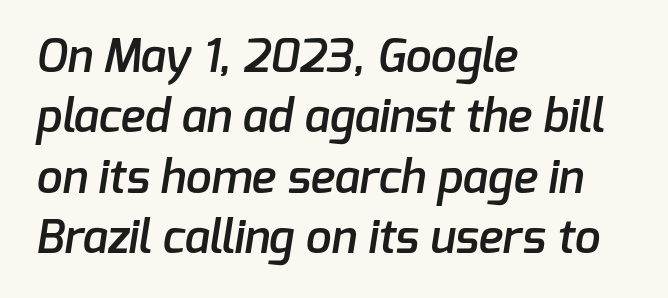
{"serif": "no", "bold": "semi", "weight": "semibold", "width": "normal", "stroke_contrast": "low", "x_height": "medium", "monospaced": "no", "underline": "no", "align": "left", "line_spacing": "normal", "line_spacing_ratio": 1.31, "letter_spacing": "normal", "letter_spacing_em": 0.0, "glyph_px": 46}
